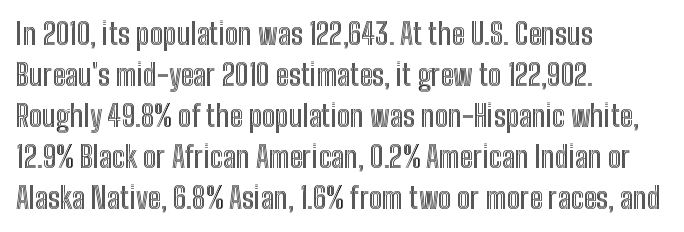
In terms of letterspacing, this is plain default setting. Note the varied advance widths — an 'i' is clearly narrower than an 'm'. Italic? Not at all — the glyphs are vertical. If you drew a ruler down the left edge, every line would touch it.
